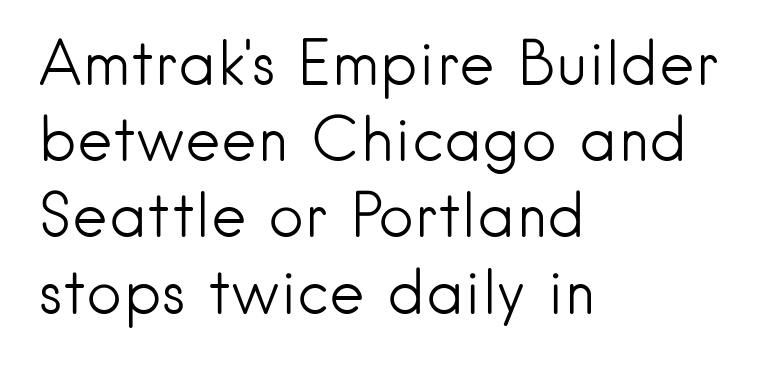
These lines are rendered in a variable-pitch font. Glyph-to-glyph distance matches everyday printed text. Do the letters lean? They stand straight. Bold? No — there's no thickening of the strokes. Compared with typical paragraphs, the rows here are spaced about the same. Teacher's note: observe the even left margin — that is flush-left alignment.
